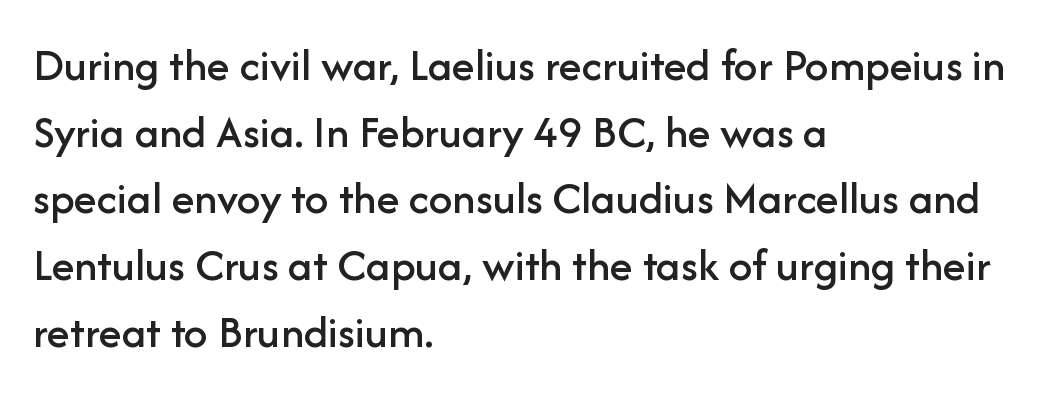
Honestly, the row spacing looks completely unremarkable. Nope, no serifs anywhere on these letters. The letters sit at their default tracking, neither squeezed nor spread. Looks like regular typesetting: each glyph gets only the width it needs. Nobody drew a line under any word here. Is there any slant? The stems are plumb.
